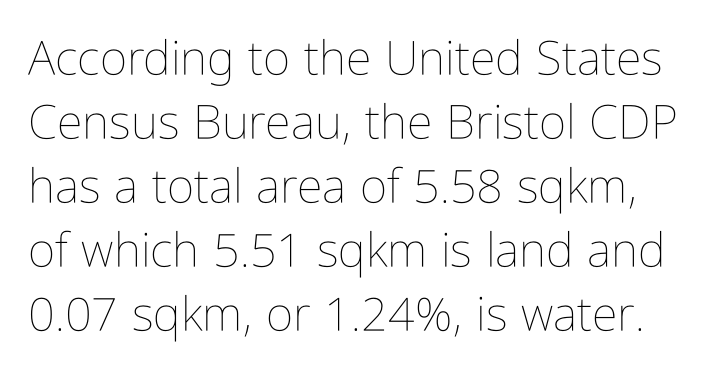
Q: Is the text bold? A: No.
Q: Is the text italic (slanted)? A: No, it is upright.
Q: Is the text underlined? A: No.
Q: Is the spacing between letters normal or unusually wide? A: Normal.
Q: Is the spacing between lines tight, normal or loose? A: Normal.
Q: Width (condensed, normal, or wide)? A: Condensed.
Q: Stroke contrast? A: Low.
Q: x-height? A: Medium.
Q: Monospaced? A: No.
